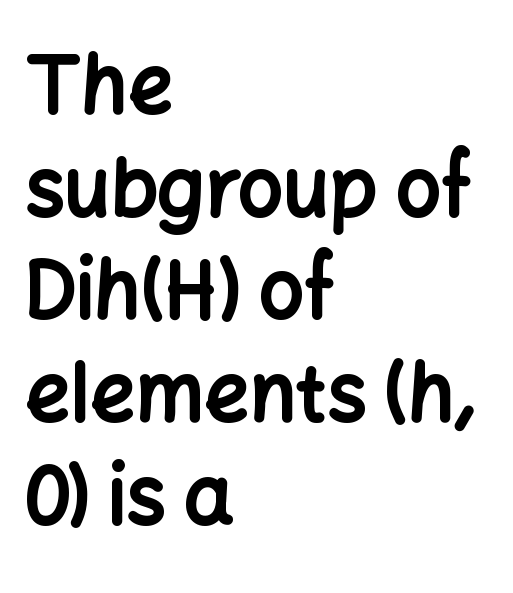
{"serif": "no", "italic": "no", "bold": "yes", "weight": "bold", "width": "normal", "stroke_contrast": "low", "x_height": "medium", "monospaced": "no", "underline": "no", "align": "left", "line_spacing": "normal", "line_spacing_ratio": 1.3, "letter_spacing": "normal", "letter_spacing_em": 0.0, "glyph_px": 79}
